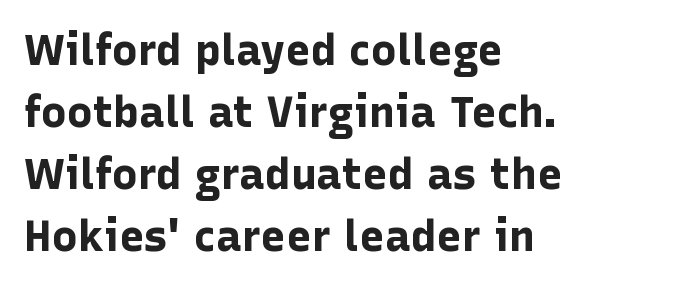
The image shows 43 px bold sans-serif type, upright; set left-aligned, normal line spacing (1.44x), normal letter spacing, not underlined; low stroke contrast and a medium x-height.
